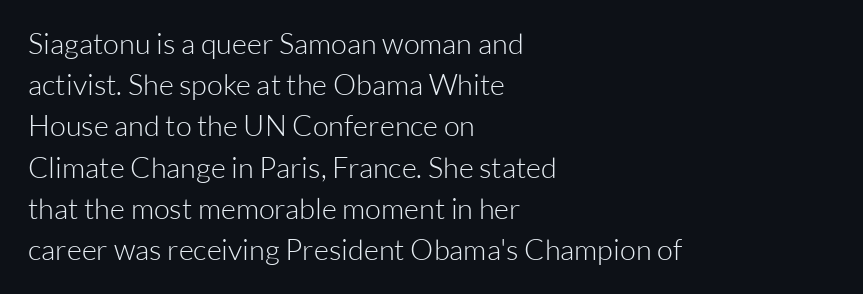
Observe the absence of serifs on each vertical stroke in this sample. Underlining? Definitely not there. Every stem runs plumb, perpendicular to the baseline. The face looks like a standard text weight, possibly lighter. You could call the tracking neutral — neither tight nor loose. In terms of leading, this rendering sits right in the middle.
